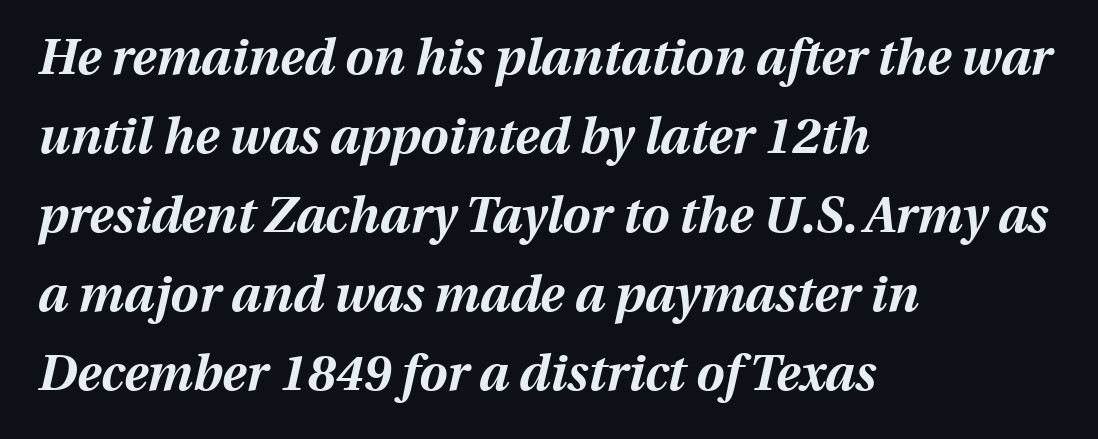
Q: Is the text bold? A: Yes.
Q: Is the text italic (slanted)? A: Yes, it leans right by about 13 degrees.
Q: Is the text underlined? A: No.
Q: How is the paragraph aligned? A: Left-aligned.
Q: Is the spacing between letters normal or unusually wide? A: Normal.
Q: Is the spacing between lines tight, normal or loose? A: Normal.
Q: Width (condensed, normal, or wide)? A: Normal.
Q: Stroke contrast? A: Medium.
Q: x-height? A: Medium.
Q: Monospaced? A: No.
